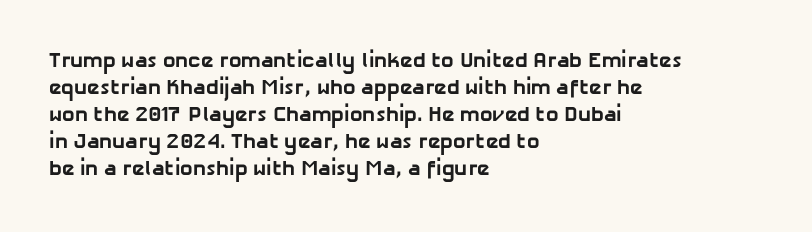
The image shows 21 px bold type; set left-aligned, normal line spacing (1.29x), normal letter spacing, not underlined.
